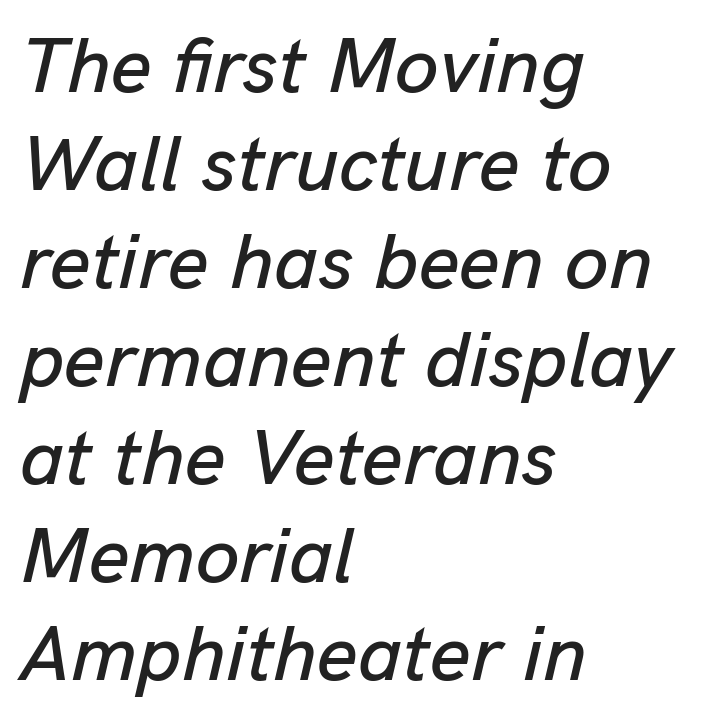
Here the glyphs are tracked normally, forming tight word shapes. Think of a printed novel: that variable character pitch is what you see here. The paragraph shown leans on its left margin. Observe the lean: these are italic letterforms. Letters rest on an invisible, unmarked baseline.
